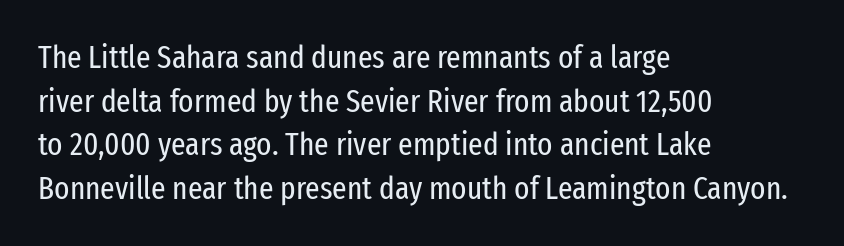
{"serif": "no", "italic": "no", "bold": "no", "weight": "regular", "width": "condensed", "stroke_contrast": "low", "x_height": "medium", "monospaced": "no", "underline": "no", "align": "left", "line_spacing": "normal", "line_spacing_ratio": 1.36, "letter_spacing": "normal", "letter_spacing_em": 0.0, "glyph_px": 32}
